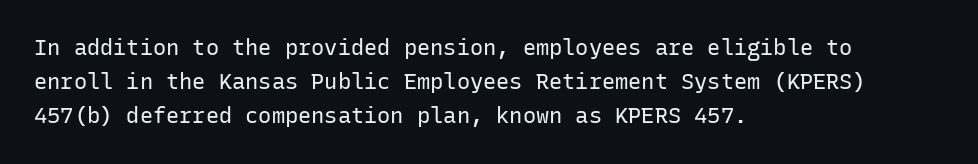
The image shows 22 px text type, upright; set left-aligned, normal line spacing (1.55x), normal letter spacing, not underlined.
